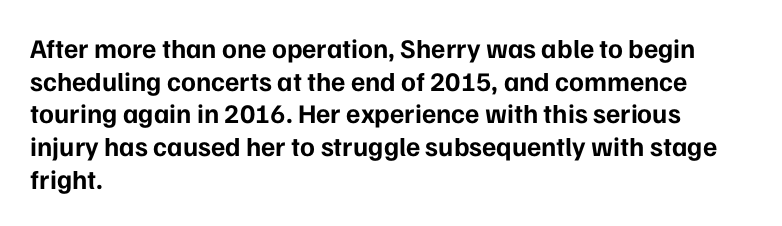
The image shows 27 px bold type, upright; set left-aligned, line spacing 1.21x, normal letter spacing, not underlined.
